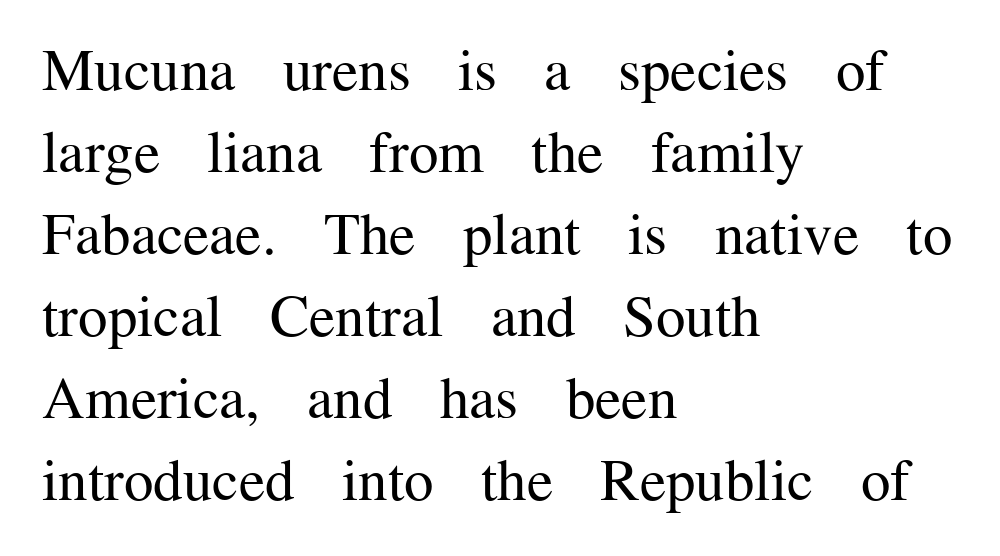
Alignment: flush left. Words float on clear page, feet unadorned. Honestly, the letter spacing is just normal — you wouldn't notice it. Look at the bottom of the vertical strokes: they flare into serifs here. The font's upright variant was chosen for this text.
